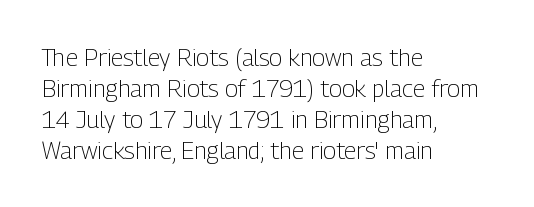
{"italic": "no", "bold": "no", "underline": "no", "align": "left", "line_spacing": "normal", "line_spacing_ratio": 1.29, "letter_spacing": "normal", "letter_spacing_em": 0.0, "glyph_px": 24}
